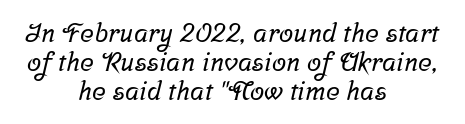
Q: Is the text underlined? A: No.
Q: How is the paragraph aligned? A: Centered.
Q: Is the spacing between letters normal or unusually wide? A: Normal.
Q: Is the spacing between lines tight, normal or loose? A: Tight.
